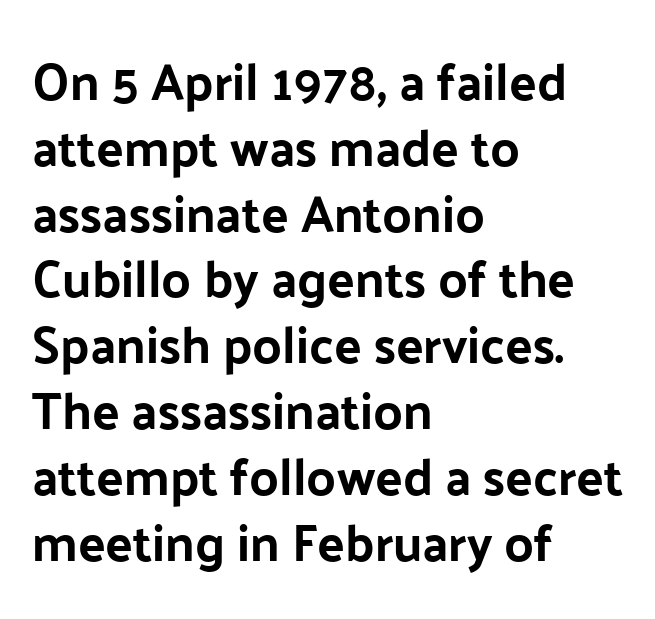
{"serif": "no", "italic": "no", "bold": "yes", "weight": "bold", "width": "normal", "stroke_contrast": "low", "x_height": "medium", "monospaced": "no", "underline": "no", "align": "left", "line_spacing": "normal", "line_spacing_ratio": 1.29, "letter_spacing": "normal", "letter_spacing_em": 0.0, "glyph_px": 51}
